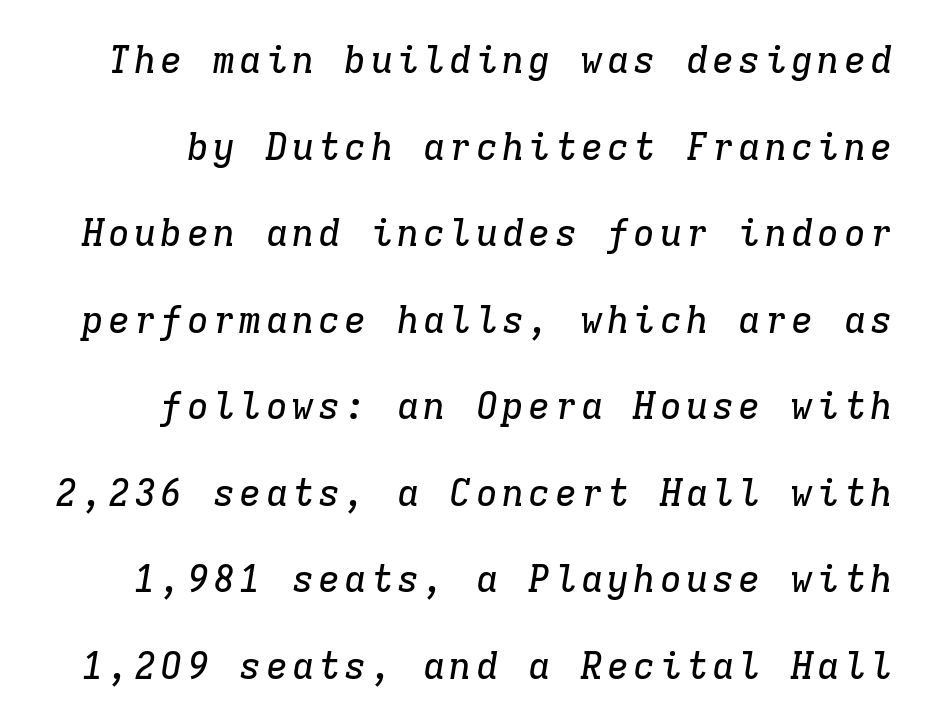
{"serif": "yes", "italic": "yes", "lean": "right", "slant_degrees": 9, "width": "normal", "stroke_contrast": "low", "x_height": "medium", "monospaced": "yes", "underline": "no", "line_spacing": "loose", "line_spacing_ratio": 2.34, "glyph_px": 37}
